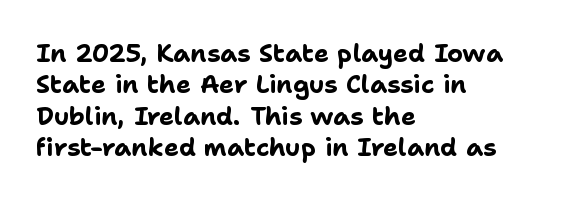
The image shows 25 px bold type, upright; set left-aligned, normal line spacing (1.26x), normal letter spacing, not underlined.
